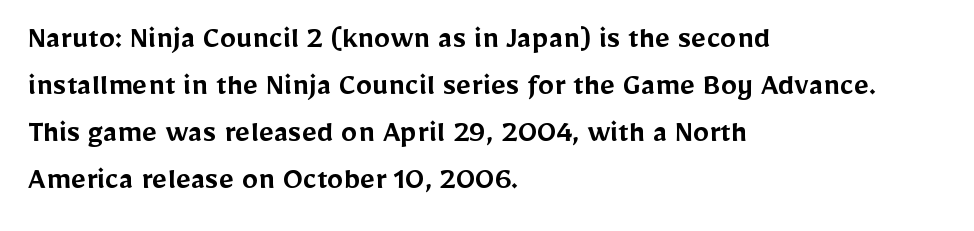
This rendering leaves character spacing at its baseline value. The lines are quadded left. Reading down the column, the eye jumps a familiar distance to each next line. Underlining? Definitely not there. Looks like regular typesetting: each glyph gets only the width it needs.
